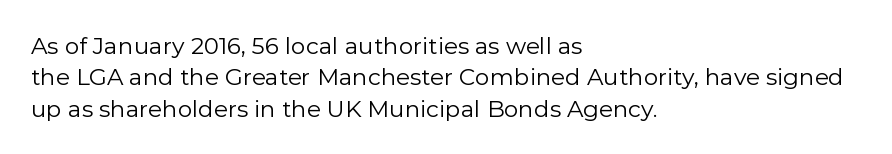
One glance says typical: line gaps are just what's usual. What stands out about the letter spacing? Nothing — it is the standard amount. This reads as an unemphasized weight, regular at the heaviest. The text block is weighted toward the left margin, trailing off unevenly rightward. Descender tails drop into unmarked territory. The specimen reads as upright at a glance.
